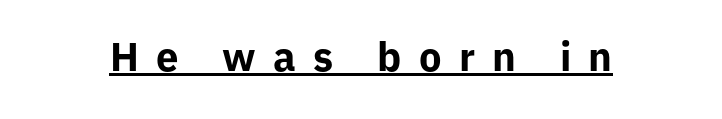
Q: Is the text bold? A: Yes.
Q: Is the text italic (slanted)? A: No, it is upright.
Q: Is the typeface a serif or a sans-serif typeface? A: Sans-serif.
Q: Is the text underlined? A: Yes.
Q: How is the paragraph aligned? A: Centered.
Q: Is the spacing between letters normal or unusually wide? A: Unusually wide.
Q: Width (condensed, normal, or wide)? A: Normal.
Q: Stroke contrast? A: Low.
Q: x-height? A: Medium.
Q: Monospaced? A: No.
